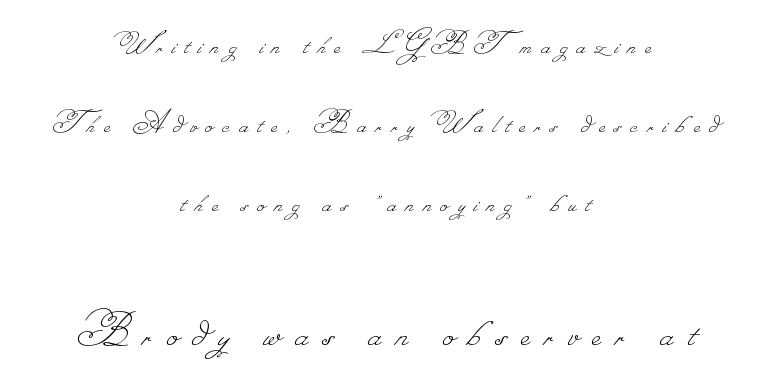
{"bold": "no", "weight": "thin", "width": "normal", "stroke_contrast": "low", "monospaced": "no", "underline": "no", "align": "center", "line_spacing": "loose", "line_spacing_ratio": 2.4, "letter_spacing": "wide", "letter_spacing_em": 0.29, "larger_block": "second", "size_ratio": 1.52, "glyph_px": 50}
